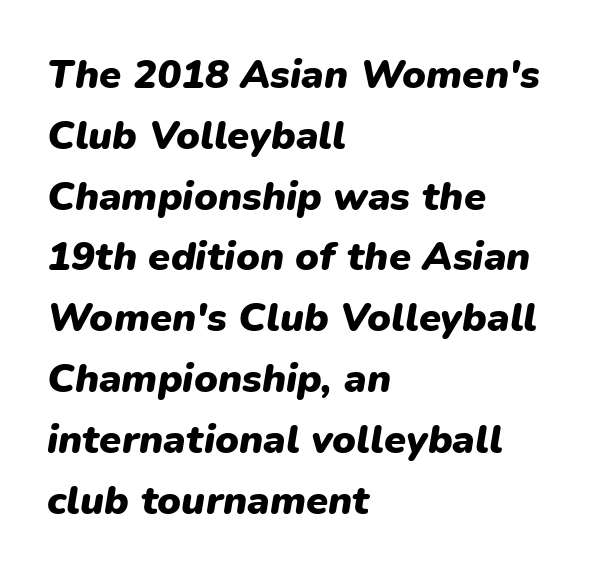
Q: Is the text bold? A: Yes.
Q: Is the text italic (slanted)? A: Yes, it leans right by about 9 degrees.
Q: Is the text underlined? A: No.
Q: How is the paragraph aligned? A: Left-aligned.
Q: Is the spacing between letters normal or unusually wide? A: Normal.
Q: Is the spacing between lines tight, normal or loose? A: Normal.
Q: Width (condensed, normal, or wide)? A: Normal.
Q: Stroke contrast? A: Low.
Q: x-height? A: Medium.
Q: Monospaced? A: No.
